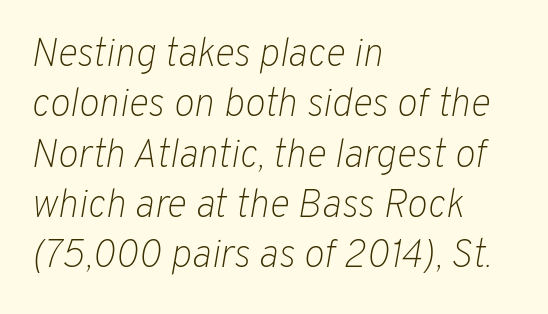
Regarding leading, the lines here are spaced in the standard way. This is not heavy type; no bold has been used. Layout note: lines flush left. The axis of the letterforms is tilted away from vertical.
